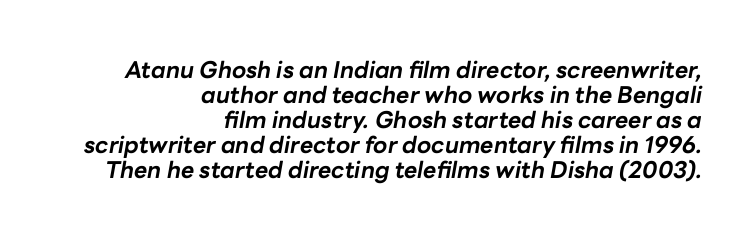
Q: Is the text bold? A: Yes.
Q: Is the text italic (slanted)? A: Yes, it leans right by about 10 degrees.
Q: Is the text underlined? A: No.
Q: How is the paragraph aligned? A: Right-aligned.
Q: Is the spacing between letters normal or unusually wide? A: Normal.
Q: Is the spacing between lines tight, normal or loose? A: Tight.
